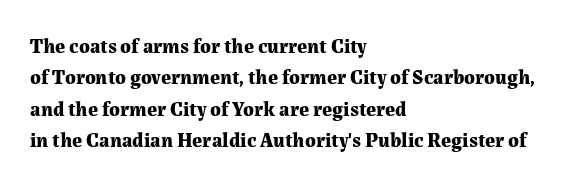
Q: Is the text bold? A: Yes.
Q: Is the text italic (slanted)? A: No, it is upright.
Q: Is the text underlined? A: No.
Q: How is the paragraph aligned? A: Left-aligned.
Q: Is the spacing between letters normal or unusually wide? A: Normal.
Q: Is the spacing between lines tight, normal or loose? A: Normal.
